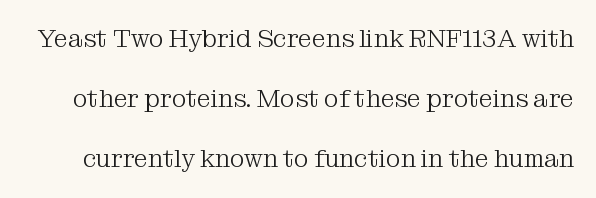
Q: Is the text bold? A: No.
Q: Is the text italic (slanted)? A: No, it is upright.
Q: Is the text underlined? A: No.
Q: Is the spacing between letters normal or unusually wide? A: Normal.
Q: Is the spacing between lines tight, normal or loose? A: Loose.
